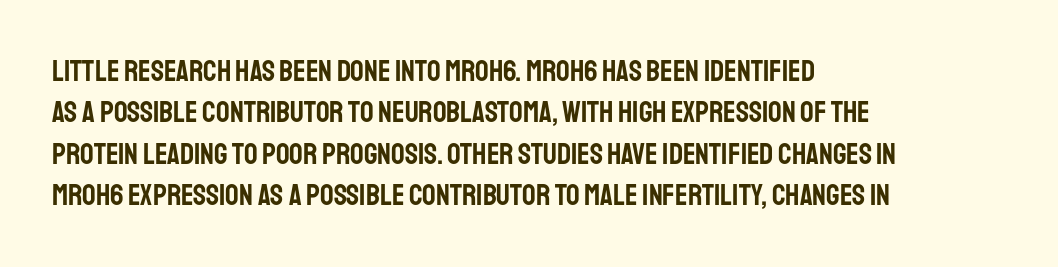
The image shows 30 px condensed sans-serif type, upright; set left-aligned, normal line spacing (1.38x), normal letter spacing, not underlined; low stroke contrast and a large x-height.
